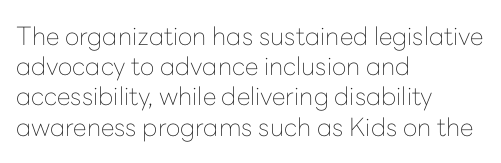
{"italic": "no", "bold": "no", "underline": "no", "align": "left", "line_spacing_ratio": 1.21, "letter_spacing": "normal", "letter_spacing_em": 0.0, "glyph_px": 25}
